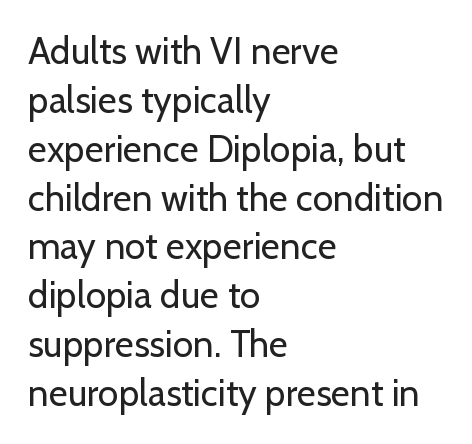
Q: Is the text bold? A: No.
Q: Is the text italic (slanted)? A: No, it is upright.
Q: Is the typeface a serif or a sans-serif typeface? A: Sans-serif.
Q: Is the text underlined? A: No.
Q: How is the paragraph aligned? A: Left-aligned.
Q: Is the spacing between letters normal or unusually wide? A: Normal.
Q: Is the spacing between lines tight, normal or loose? A: Normal.
Q: Width (condensed, normal, or wide)? A: Normal.
Q: Stroke contrast? A: Low.
Q: x-height? A: Medium.
Q: Monospaced? A: No.
